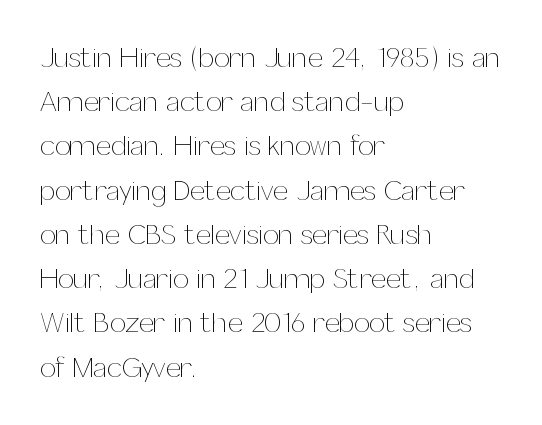
Q: Is the text bold? A: No.
Q: Is the text italic (slanted)? A: No, it is upright.
Q: Is the text underlined? A: No.
Q: How is the paragraph aligned? A: Left-aligned.
Q: Is the spacing between letters normal or unusually wide? A: Normal.
Q: Is the spacing between lines tight, normal or loose? A: Normal.
Q: Width (condensed, normal, or wide)? A: Normal.
Q: Stroke contrast? A: Medium.
Q: x-height? A: Medium.
Q: Monospaced? A: No.
